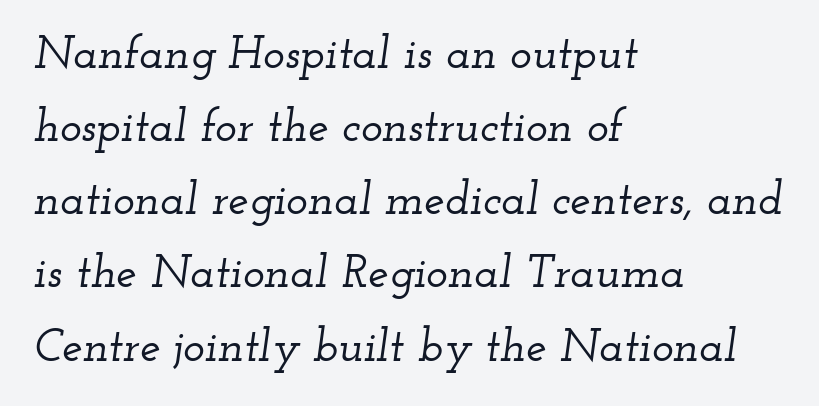
Plain, unruled lines of type. Reading down the block, your eye returns to a fixed left position each line. Nothing unusual about the tracking: characters are spaced as the font intends. This rendering employs a face with finishing strokes, i.e., a serif. Quick note: italic. Students, observe: this is what conventionally led text looks like.
